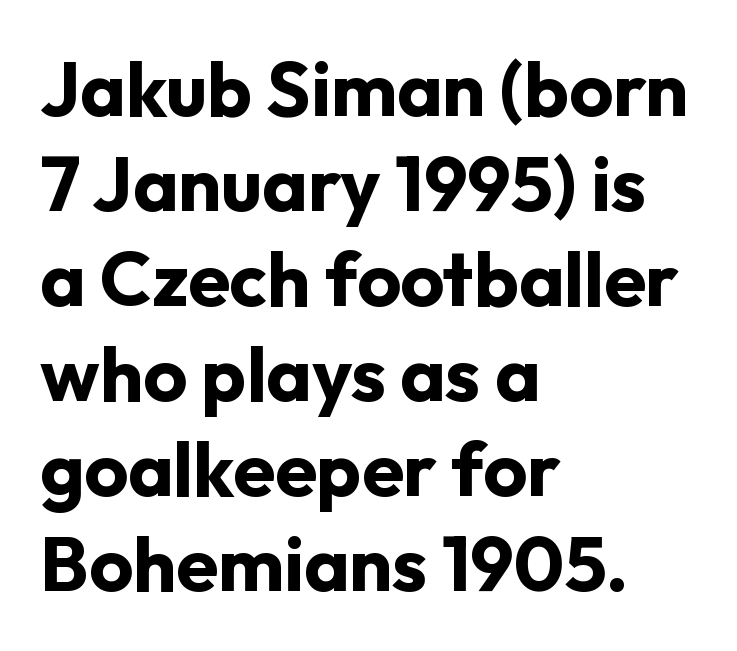
Q: Is the text bold? A: Yes.
Q: Is the text italic (slanted)? A: No, it is upright.
Q: Is the typeface a serif or a sans-serif typeface? A: Sans-serif.
Q: Is the text underlined? A: No.
Q: How is the paragraph aligned? A: Left-aligned.
Q: Is the spacing between letters normal or unusually wide? A: Normal.
Q: Is the spacing between lines tight, normal or loose? A: Normal.
Q: Width (condensed, normal, or wide)? A: Normal.
Q: Stroke contrast? A: Low.
Q: x-height? A: Medium.
Q: Monospaced? A: No.
